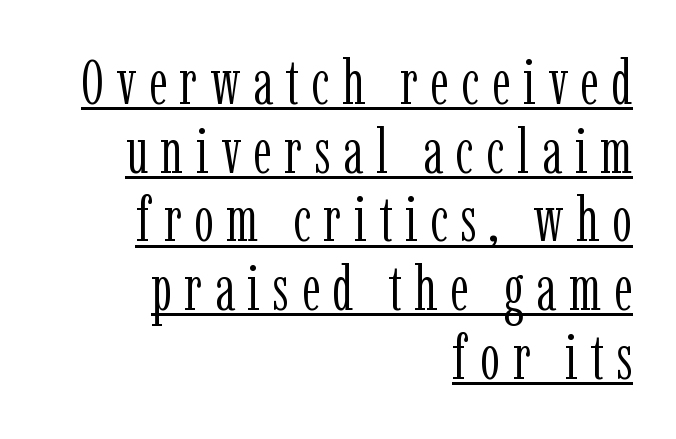
Observe the wide spacing: letters keep a clear distance from each other. Notice how the passage keeps a crisp vertical edge on the right only. Yep, those are serifs on the letters. You could barely slide anything between these rows. Is the stroke heavy? The answer is a plain regular-or-lighter. A typesetter would mark this as roman, not italic.
